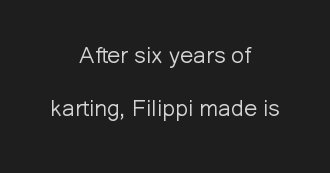
Q: Is the text bold? A: No.
Q: Is the text italic (slanted)? A: No, it is upright.
Q: Is the text underlined? A: No.
Q: How is the paragraph aligned? A: Centered.
Q: Is the spacing between letters normal or unusually wide? A: Normal.
Q: Is the spacing between lines tight, normal or loose? A: Loose.
